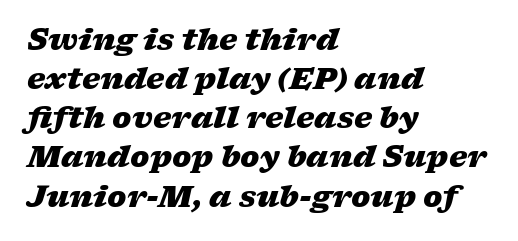
{"italic": "yes", "lean": "right", "slant_degrees": 17, "bold": "yes", "weight": "heavy", "width": "wide", "stroke_contrast": "low", "x_height": "medium", "monospaced": "no", "underline": "no", "align": "left", "line_spacing": "normal", "line_spacing_ratio": 1.35, "letter_spacing": "normal", "letter_spacing_em": 0.0, "glyph_px": 29}
